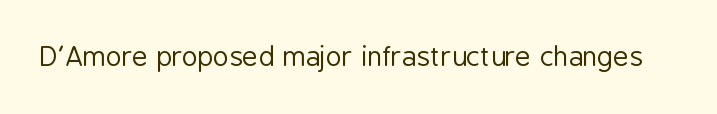
{"italic": "no", "bold": "no", "underline": "no", "letter_spacing": "normal", "letter_spacing_em": 0.0, "glyph_px": 27}
